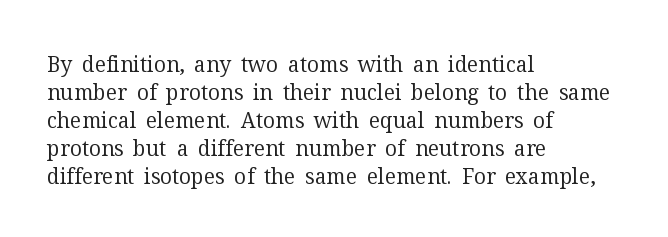
Q: Is the text bold? A: No.
Q: Is the text italic (slanted)? A: No, it is upright.
Q: Is the text underlined? A: No.
Q: How is the paragraph aligned? A: Left-aligned.
Q: Is the spacing between letters normal or unusually wide? A: Normal.
Q: Is the spacing between lines tight, normal or loose? A: Normal.
